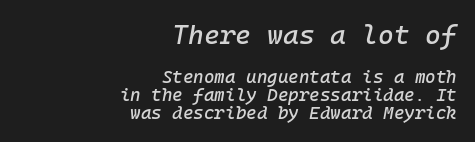
Which of the two is more prominent by size? The first, at the top. Letters rest on an invisible, unmarked baseline. There is no visible air inserted between adjacent glyphs. The glyphs look as if they've been sheared to an angle. One-word summary of the alignment: right.
